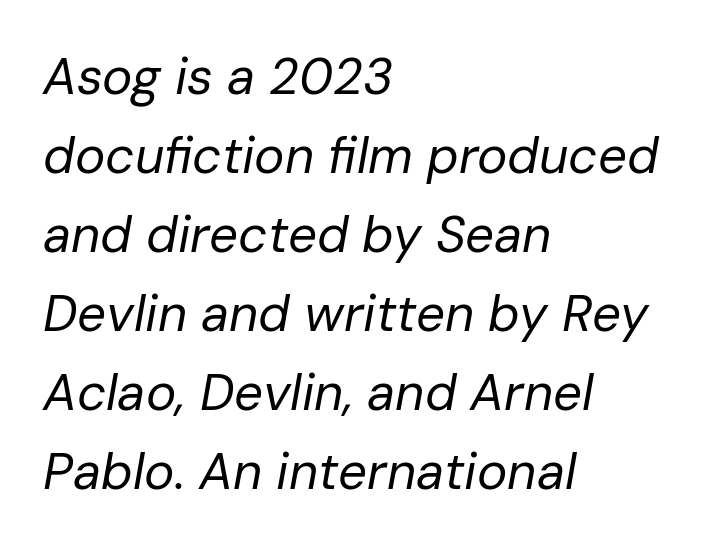
{"italic": "yes", "lean": "right", "slant_degrees": 10, "bold": "no", "weight": "regular", "width": "normal", "stroke_contrast": "low", "x_height": "medium", "monospaced": "no", "underline": "no", "align": "left", "line_spacing": "normal", "line_spacing_ratio": 1.55, "letter_spacing": "normal", "letter_spacing_em": 0.0, "glyph_px": 51}
